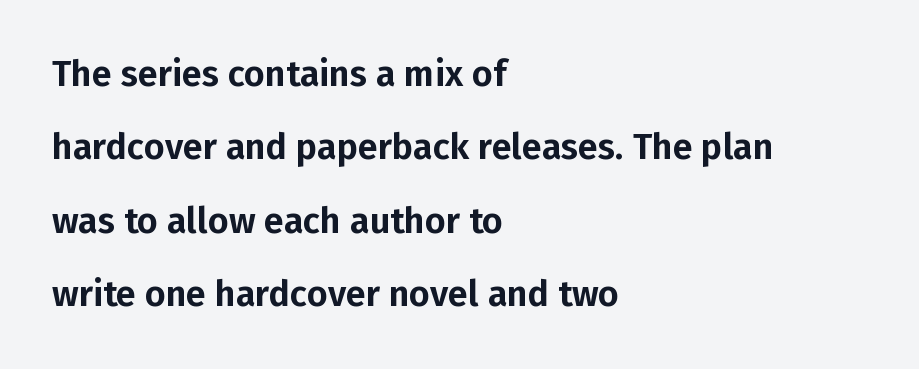
A typesetter would call this proportional, since set widths differ per character. Nope, not italic — everything's standing straight. The rag falls on the right side of this text block. The rendering keeps characters at their native spacing.
